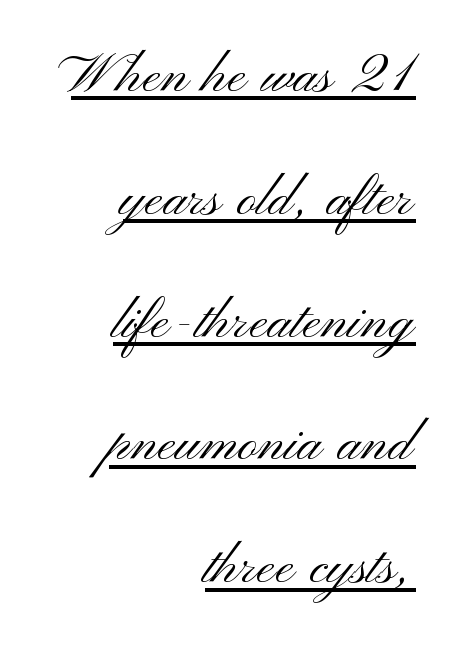
The image shows 69 px light, wide sans-serif type; set right-aligned, line spacing 1.78x, normal letter spacing, underlined; medium stroke contrast and a small x-height.
